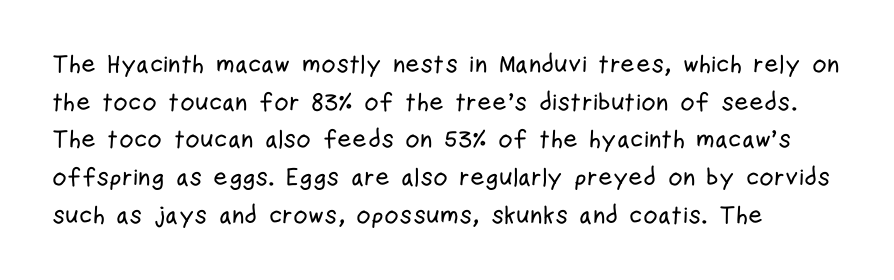
Q: Is the text italic (slanted)? A: No, it is upright.
Q: Is the text underlined? A: No.
Q: Is the spacing between letters normal or unusually wide? A: Normal.
Q: Is the spacing between lines tight, normal or loose? A: Normal.
